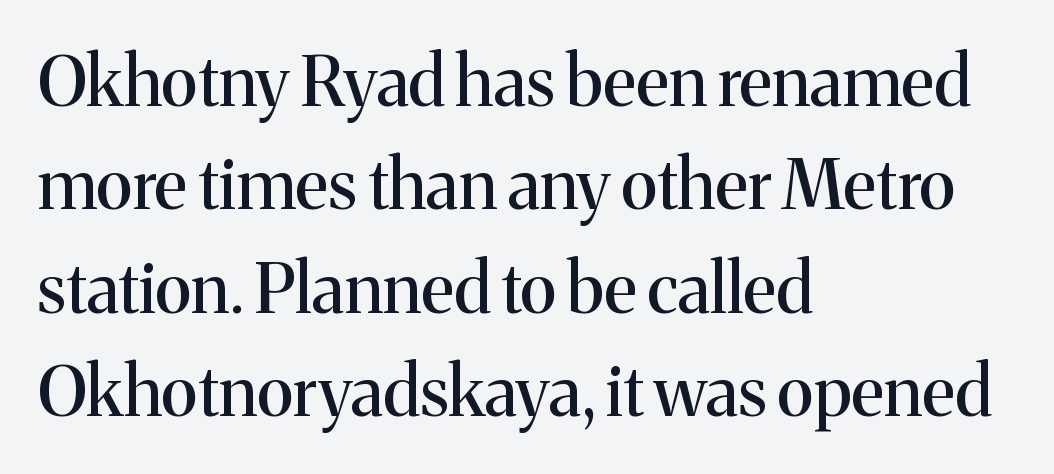
The image shows 69 px serif type, upright; set left-aligned, normal line spacing (1.5x), normal letter spacing, not underlined; medium stroke contrast and a medium x-height.
